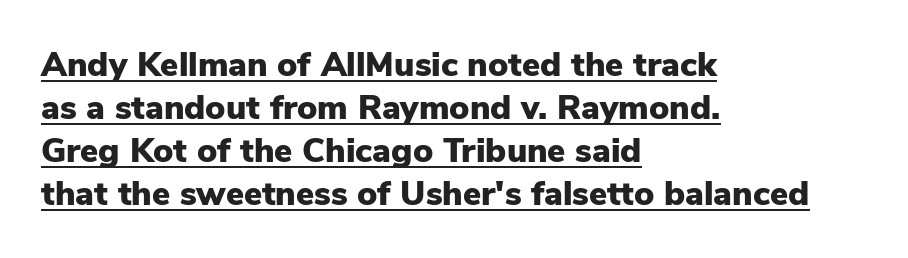
Q: Is the text bold? A: Yes.
Q: Is the text italic (slanted)? A: No, it is upright.
Q: Is the typeface a serif or a sans-serif typeface? A: Sans-serif.
Q: Is the text underlined? A: Yes.
Q: How is the paragraph aligned? A: Left-aligned.
Q: Is the spacing between letters normal or unusually wide? A: Normal.
Q: Is the spacing between lines tight, normal or loose? A: Normal.
Q: Width (condensed, normal, or wide)? A: Normal.
Q: Stroke contrast? A: Low.
Q: x-height? A: Medium.
Q: Monospaced? A: No.
